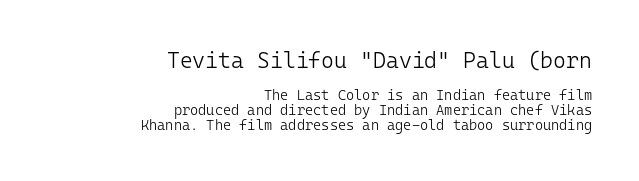
Q: Is the text bold? A: No.
Q: Is the text italic (slanted)? A: No, it is upright.
Q: Is the text underlined? A: No.
Q: How is the paragraph aligned? A: Right-aligned.
Q: Is the spacing between letters normal or unusually wide? A: Normal.
Q: Is the spacing between lines tight, normal or loose? A: Tight.
Q: Which block of text is set in a larger size, the first (top) or the second (bottom)? A: The first (top) one.
